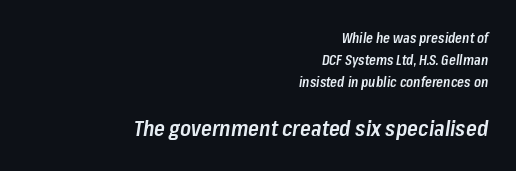
The second block has been scaled up relative to the first. These lines were composed using italics. A typesetter would call this zero additional tracking. Summary of weight: moderately heavy, a semibold.
